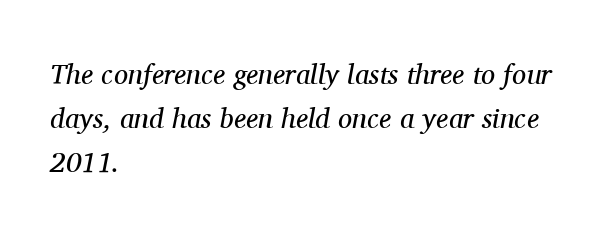
Q: Is the text bold? A: No.
Q: Is the text italic (slanted)? A: Yes, it leans right by about 11 degrees.
Q: Is the typeface a serif or a sans-serif typeface? A: Serif.
Q: Is the text underlined? A: No.
Q: How is the paragraph aligned? A: Left-aligned.
Q: Is the spacing between letters normal or unusually wide? A: Normal.
Q: Is the spacing between lines tight, normal or loose? A: Normal.
Q: Width (condensed, normal, or wide)? A: Normal.
Q: Stroke contrast? A: Medium.
Q: x-height? A: Medium.
Q: Monospaced? A: No.
